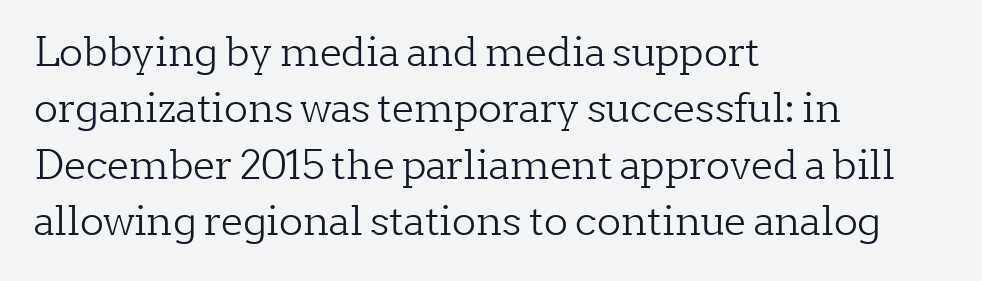
The image shows 40 px light serif type, upright; set left-aligned, normal line spacing (1.41x), normal letter spacing, not underlined; low stroke contrast and a medium x-height.
